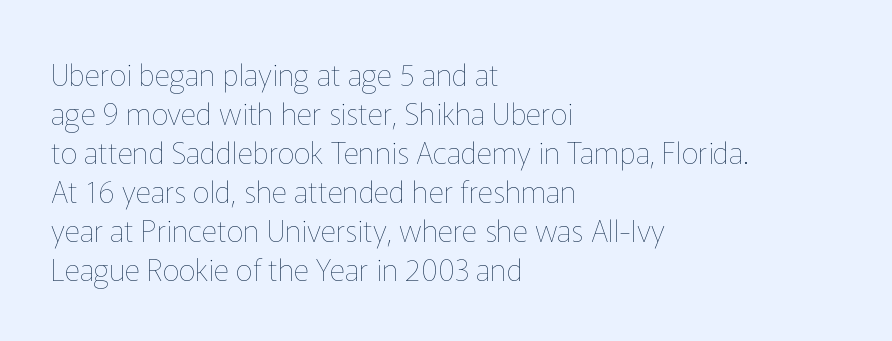
The image shows 30 px thin type, upright; set left-aligned, normal line spacing (1.3x), normal letter spacing, not underlined; low stroke contrast and a medium x-height.
